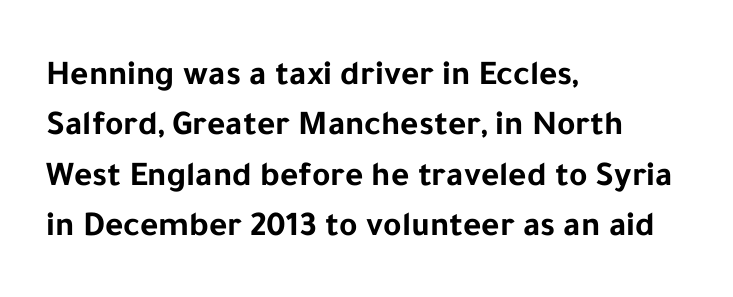
The image shows 35 px bold sans-serif type, upright; set left-aligned, normal line spacing (1.44x), normal letter spacing, not underlined; low stroke contrast and a medium x-height.
